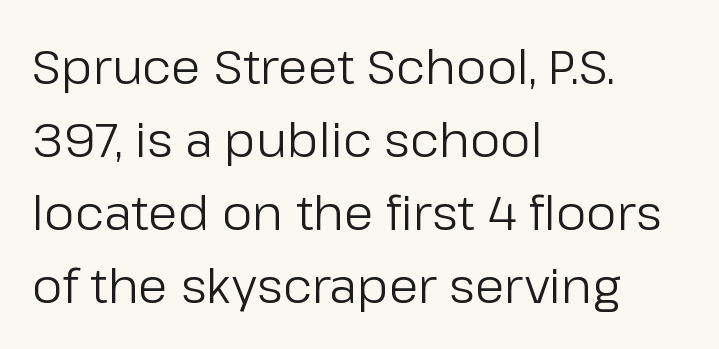
Q: Is the text bold? A: No.
Q: Is the text italic (slanted)? A: No, it is upright.
Q: Is the typeface a serif or a sans-serif typeface? A: Sans-serif.
Q: Is the text underlined? A: No.
Q: How is the paragraph aligned? A: Left-aligned.
Q: Is the spacing between letters normal or unusually wide? A: Normal.
Q: Is the spacing between lines tight, normal or loose? A: Normal.
Q: Width (condensed, normal, or wide)? A: Normal.
Q: Stroke contrast? A: Low.
Q: x-height? A: Medium.
Q: Monospaced? A: No.
